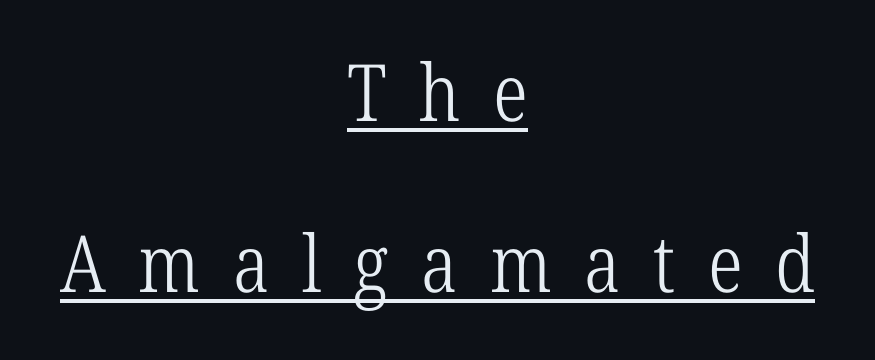
Q: Is the text bold? A: No.
Q: Is the text italic (slanted)? A: No, it is upright.
Q: Is the typeface a serif or a sans-serif typeface? A: Serif.
Q: Is the text underlined? A: Yes.
Q: How is the paragraph aligned? A: Centered.
Q: Is the spacing between letters normal or unusually wide? A: Unusually wide.
Q: Is the spacing between lines tight, normal or loose? A: Loose.
Q: Width (condensed, normal, or wide)? A: Condensed.
Q: Stroke contrast? A: Low.
Q: x-height? A: Medium.
Q: Monospaced? A: No.
